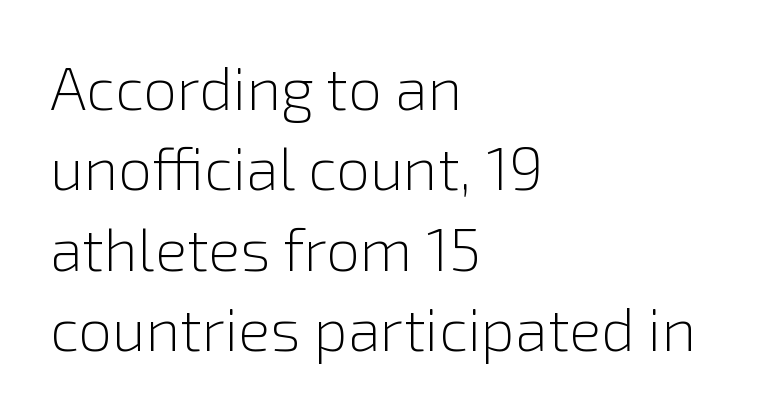
Q: Is the text bold? A: No.
Q: Is the text italic (slanted)? A: No, it is upright.
Q: Is the typeface a serif or a sans-serif typeface? A: Sans-serif.
Q: Is the text underlined? A: No.
Q: How is the paragraph aligned? A: Left-aligned.
Q: Is the spacing between letters normal or unusually wide? A: Normal.
Q: Is the spacing between lines tight, normal or loose? A: Normal.
Q: Width (condensed, normal, or wide)? A: Normal.
Q: x-height? A: Medium.
Q: Monospaced? A: No.
